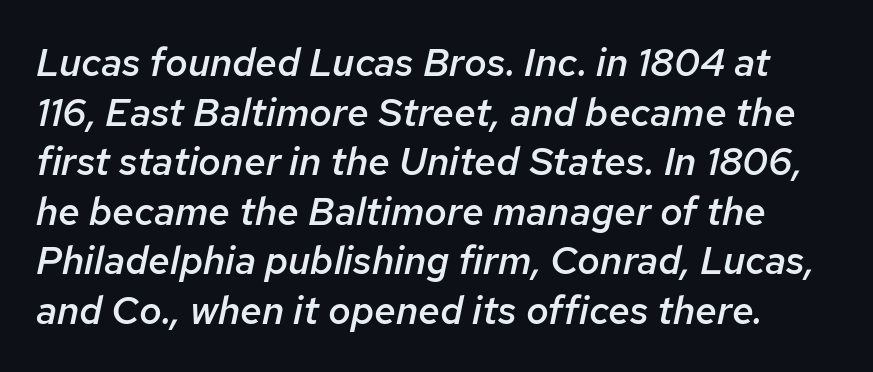
The passage shown stacks its lines at a standard gap. Italic: yes, the glyphs are oblique. Letter spacing: default. Spacing verdict: proportional, widths tailored to each character. What weight is shown? A semibold, between regular and bold.
